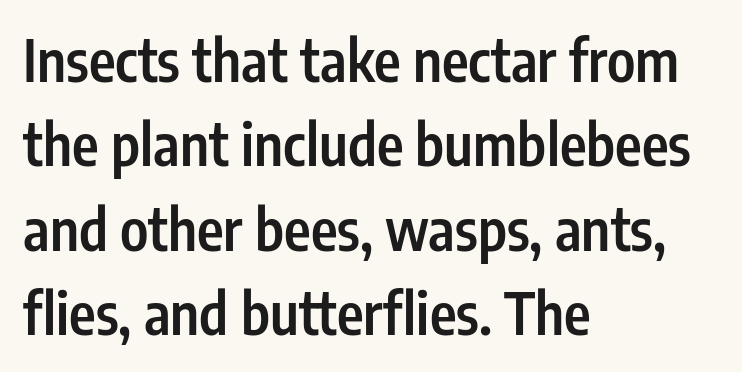
The image shows 57 px semibold, condensed sans-serif type, upright; set left-aligned, normal line spacing (1.48x), normal letter spacing, not underlined; low stroke contrast and a medium x-height.
